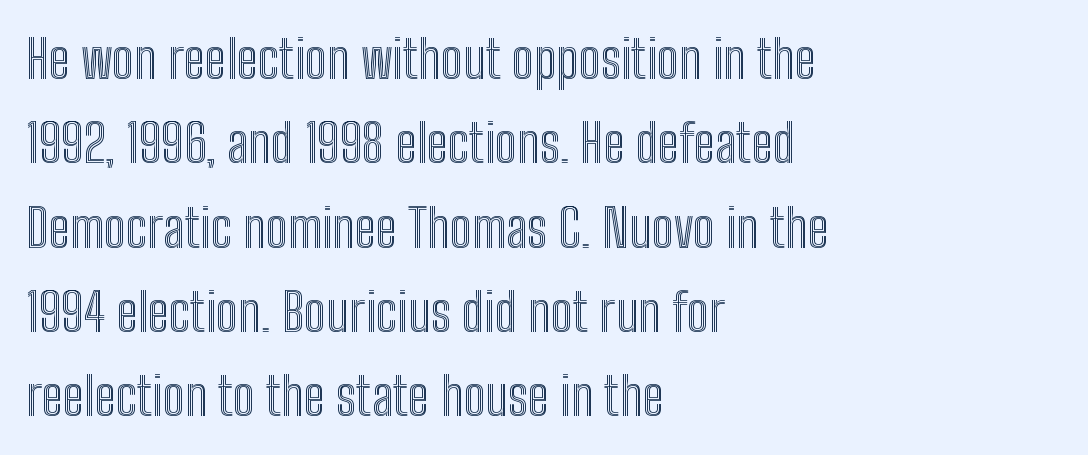
Each row of text sits above clean, open space. Line spacing here is normal. Do the characters align in a grid? No, the font is proportional. Caption: multi-line text, flush left, ragged right. Does extra space separate the letters? No, they use regular spacing. This is roman type, the default non-slanted kind.
